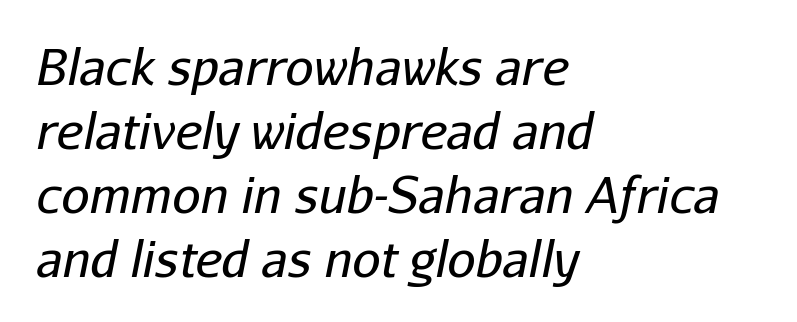
The typesetter chose a ragged-right arrangement here. The text carries the slant typical of an italic or oblique font. The block of text has a typical density, with ordinary space between rows. The space directly below the letters is spotless. Think of a printed novel: that variable character pitch is what you see here.
